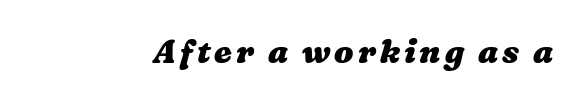
{"bold": "yes", "weight": "heavy", "width": "wide", "stroke_contrast": "medium", "x_height": "medium", "monospaced": "no", "underline": "no", "glyph_px": 32}
